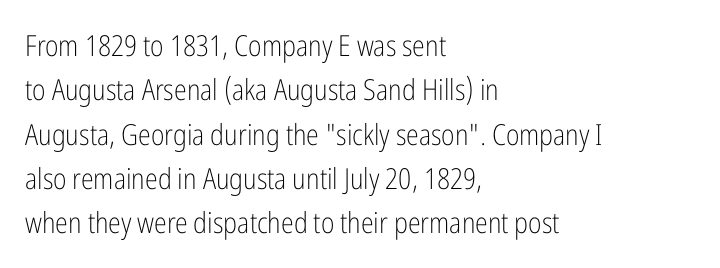
{"serif": "no", "italic": "no", "bold": "no", "weight": "light", "width": "condensed", "stroke_contrast": "low", "x_height": "medium", "monospaced": "no", "underline": "no", "align": "left", "line_spacing": "normal", "line_spacing_ratio": 1.53, "letter_spacing": "normal", "letter_spacing_em": 0.0, "glyph_px": 29}
